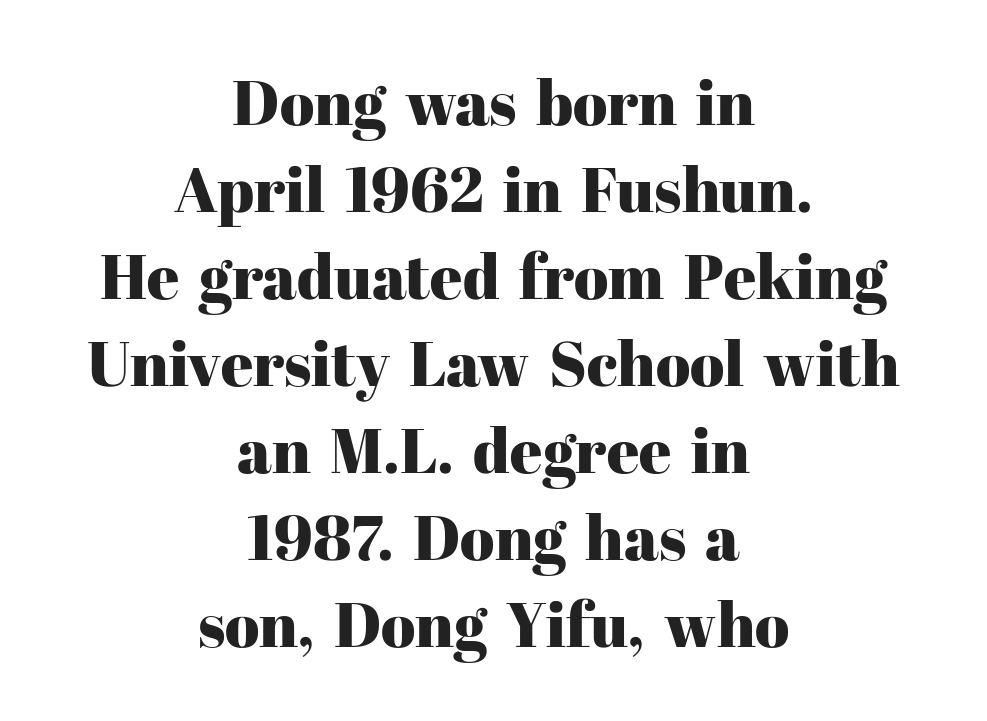
The image shows 63 px serif type, upright; set centered, normal line spacing (1.38x), normal letter spacing, not underlined; high stroke contrast and a medium x-height.
